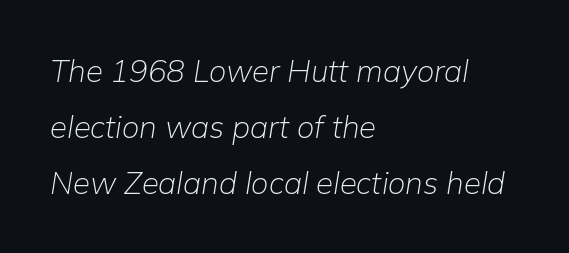
{"italic": "yes", "lean": "right", "slant_degrees": 9, "bold": "no", "weight": "light", "width": "normal", "stroke_contrast": "low", "x_height": "medium", "monospaced": "no", "underline": "no", "align": "left", "line_spacing_ratio": 1.81, "letter_spacing": "normal", "letter_spacing_em": 0.0, "glyph_px": 31}
